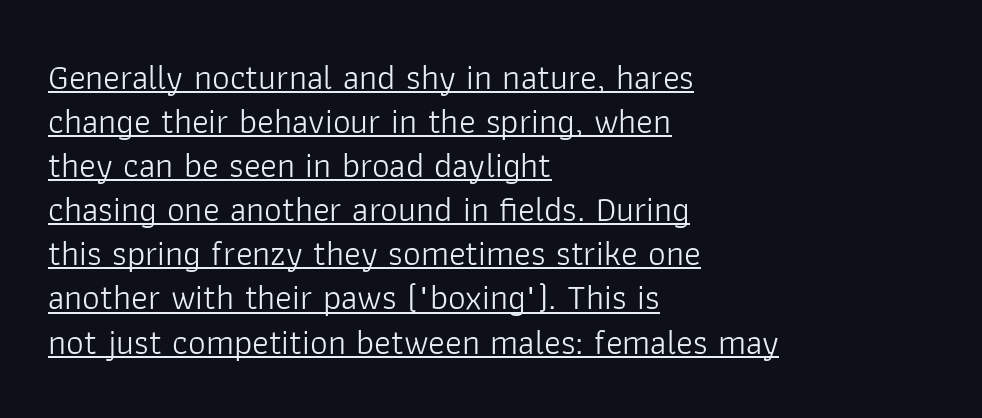
The image shows 35 px light sans-serif type, upright; set left-aligned, normal line spacing (1.26x), normal letter spacing, underlined; low stroke contrast and a medium x-height.
